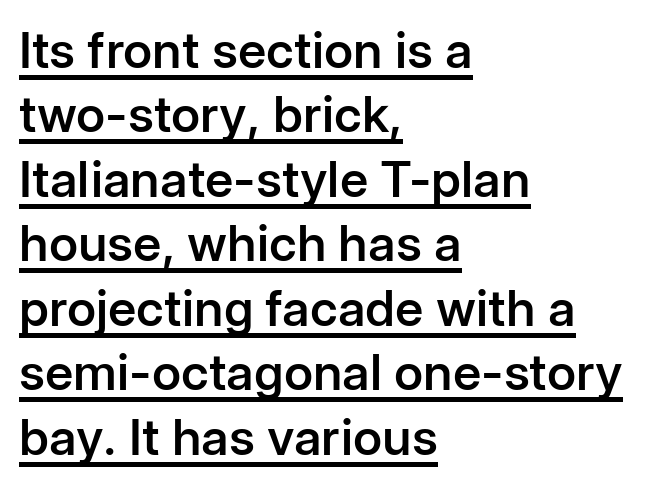
The image shows 50 px semibold sans-serif type, upright; set left-aligned, normal line spacing (1.29x), normal letter spacing, underlined; low stroke contrast and a medium x-height.
